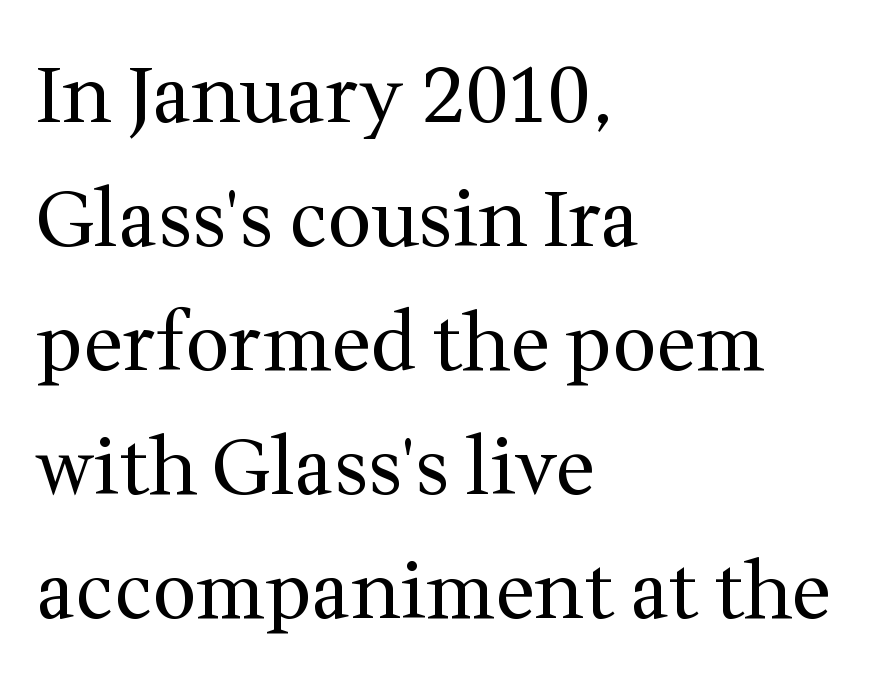
{"serif": "yes", "italic": "no", "bold": "no", "weight": "regular", "width": "normal", "stroke_contrast": "medium", "x_height": "medium", "monospaced": "no", "underline": "no", "align": "left", "line_spacing": "normal", "line_spacing_ratio": 1.59, "letter_spacing": "normal", "letter_spacing_em": 0.0, "glyph_px": 78}
